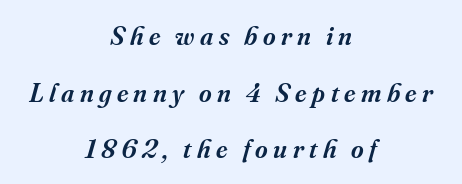
{"italic": "yes", "lean": "right", "slant_degrees": 16, "bold": "semi", "underline": "no", "align": "center", "line_spacing": "loose", "line_spacing_ratio": 2.1, "letter_spacing": "wide", "letter_spacing_em": 0.2, "glyph_px": 27}
